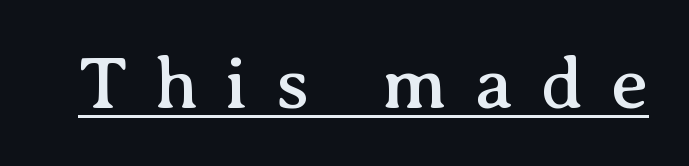
{"serif": "yes", "italic": "no", "width": "normal", "stroke_contrast": "medium", "x_height": "medium", "monospaced": "no", "underline": "yes", "letter_spacing": "wide", "letter_spacing_em": 0.37, "glyph_px": 74}
